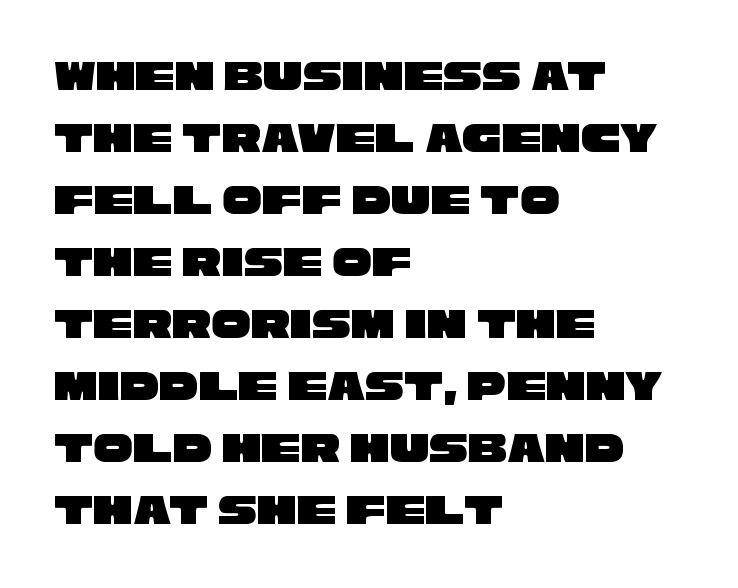
Observe the absence of serifs on each vertical stroke in this sample. The paragraph shown leans on its left margin. Compared with typical paragraphs, the rows here are spaced about the same. Words appear dense and cohesive because spacing is normal. The specimen omits any rule beneath the text block's lines. You could not count columns in this text — the font is proportionally spaced.
